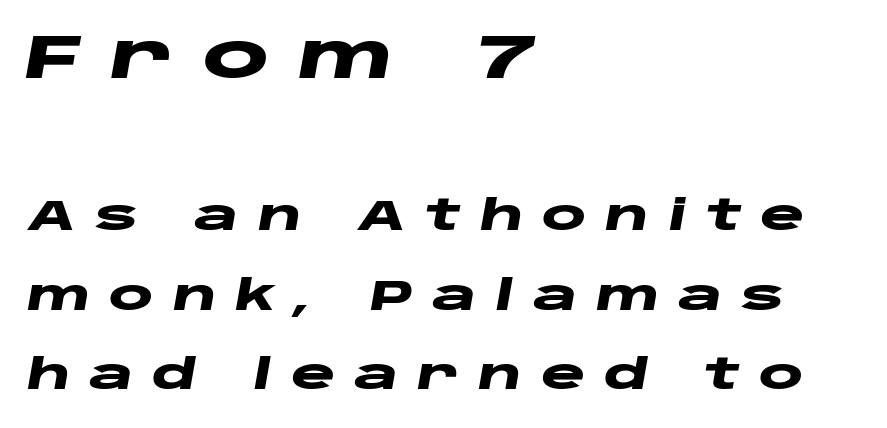
{"italic": "yes", "lean": "right", "slant_degrees": 10, "bold": "yes", "weight": "heavy", "width": "wide", "stroke_contrast": "low", "x_height": "large", "monospaced": "no", "underline": "no", "align": "left", "line_spacing_ratio": 1.89, "letter_spacing": "wide", "letter_spacing_em": 0.45, "larger_block": "first", "size_ratio": 1.5, "glyph_px": 63}
